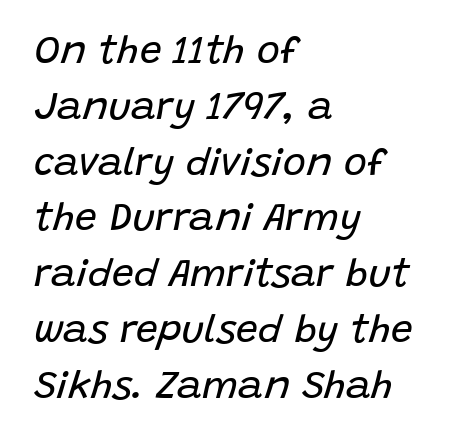
Q: Is the text bold? A: No.
Q: Is the text italic (slanted)? A: Yes, it leans right by about 15 degrees.
Q: Is the text underlined? A: No.
Q: How is the paragraph aligned? A: Left-aligned.
Q: Is the spacing between letters normal or unusually wide? A: Normal.
Q: Is the spacing between lines tight, normal or loose? A: Normal.
Q: Width (condensed, normal, or wide)? A: Normal.
Q: Stroke contrast? A: Low.
Q: x-height? A: Large.
Q: Monospaced? A: No.
